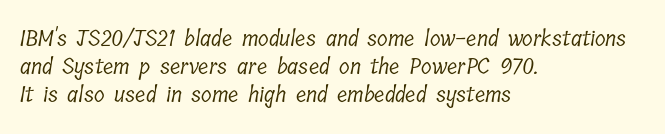
The strokes are not fattened; the text isn't bold. The rendering uses a moderate line-height, typical for paragraphs. The face used here is rendered with its standard letterfit. Type without underlining.
